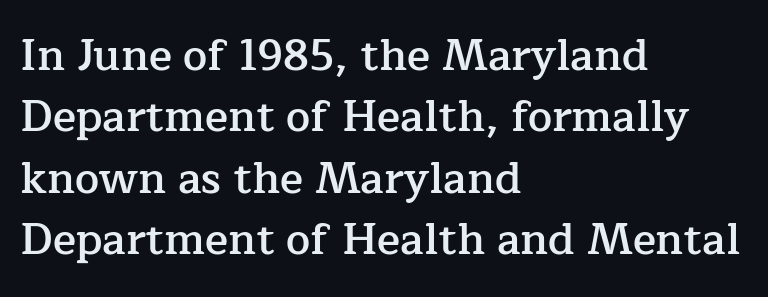
Q: Is the text bold? A: Semi-bold.
Q: Is the text italic (slanted)? A: No, it is upright.
Q: Is the typeface a serif or a sans-serif typeface? A: Serif.
Q: Is the text underlined? A: No.
Q: How is the paragraph aligned? A: Left-aligned.
Q: Is the spacing between letters normal or unusually wide? A: Normal.
Q: Is the spacing between lines tight, normal or loose? A: Normal.
Q: Width (condensed, normal, or wide)? A: Normal.
Q: Stroke contrast? A: Low.
Q: x-height? A: Medium.
Q: Monospaced? A: No.
